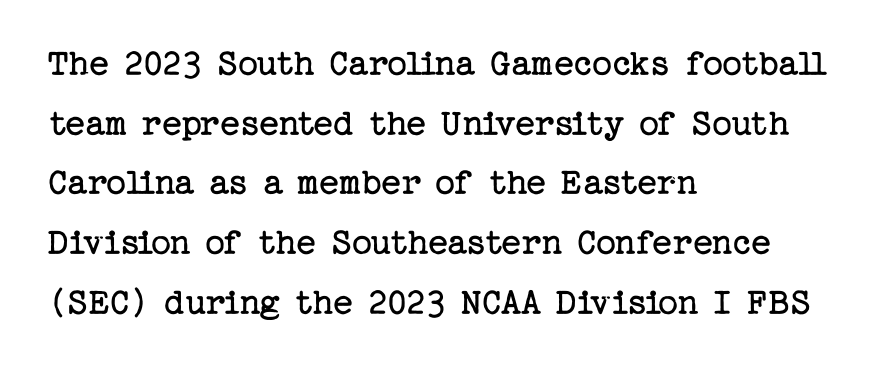
Are there feet on the stems? There are — it's a serif. Default kerning and tracking; the words read as compact shapes. Is the type heavy? It reads as light-to-regular instead. The lines in this sample share a left origin and differ only in where they stop. The line-height multiplier appears to be the usual default.
